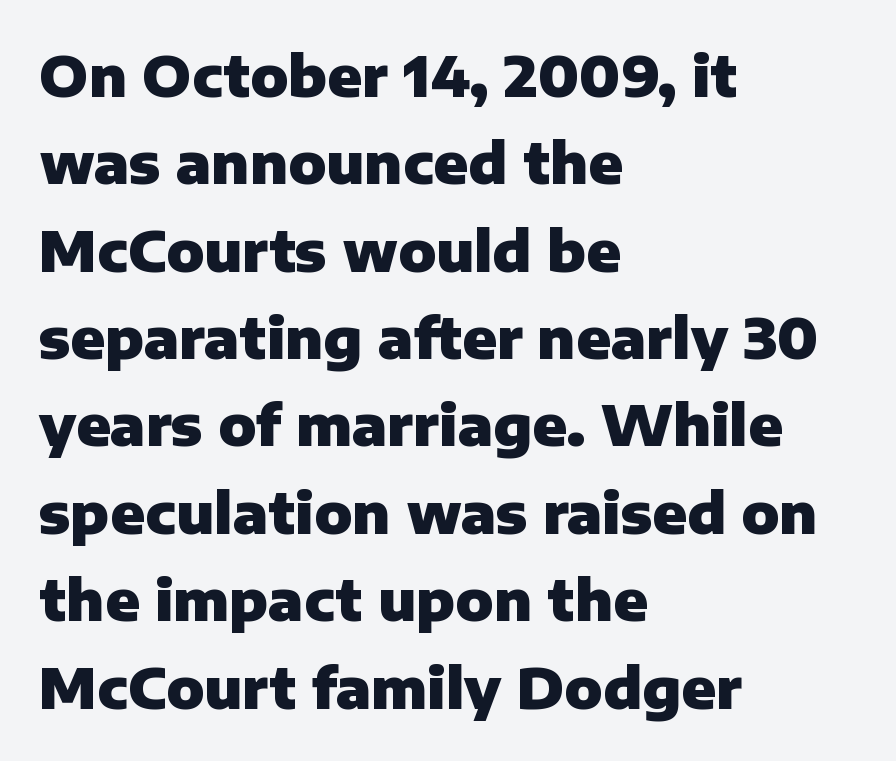
Q: Is the text bold? A: Yes.
Q: Is the text italic (slanted)? A: No, it is upright.
Q: Is the typeface a serif or a sans-serif typeface? A: Sans-serif.
Q: Is the text underlined? A: No.
Q: How is the paragraph aligned? A: Left-aligned.
Q: Is the spacing between letters normal or unusually wide? A: Normal.
Q: Is the spacing between lines tight, normal or loose? A: Normal.
Q: Width (condensed, normal, or wide)? A: Normal.
Q: Stroke contrast? A: Low.
Q: x-height? A: Medium.
Q: Monospaced? A: No.
